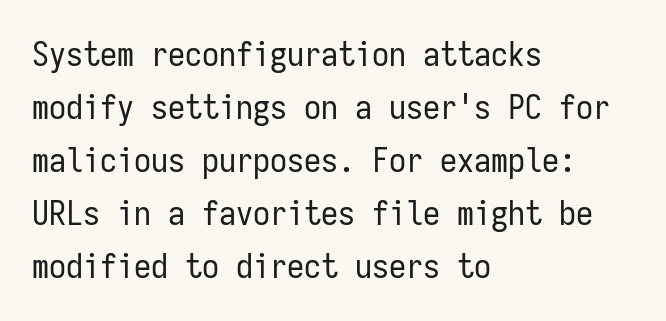
The image shows 34 px regular-weight, condensed sans-serif type, upright, monospaced; set left-aligned, normal line spacing (1.56x), normal letter spacing, not underlined; low stroke contrast and a medium x-height.
